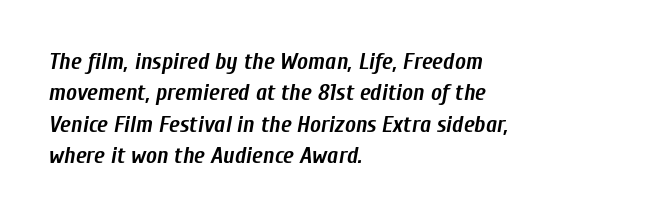
These lines keep a tight, regular rhythm from letter to letter. Teacher's note: observe the even left margin — that is flush-left alignment. The rows are spaced the way most documents space them. The font is running at its bold setting. The lettering tilts uniformly, giving the passage an italic look. The strip under each line holds only bare page.
